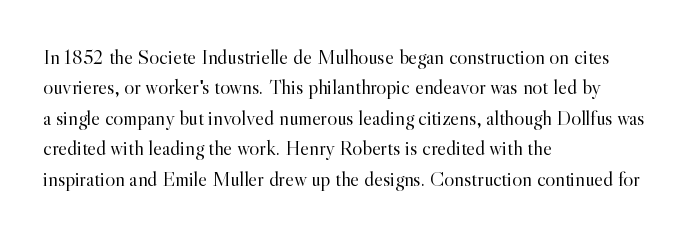
Q: Is the text bold? A: No.
Q: Is the text italic (slanted)? A: No, it is upright.
Q: Is the text underlined? A: No.
Q: How is the paragraph aligned? A: Left-aligned.
Q: Is the spacing between letters normal or unusually wide? A: Normal.
Q: Is the spacing between lines tight, normal or loose? A: Normal.
